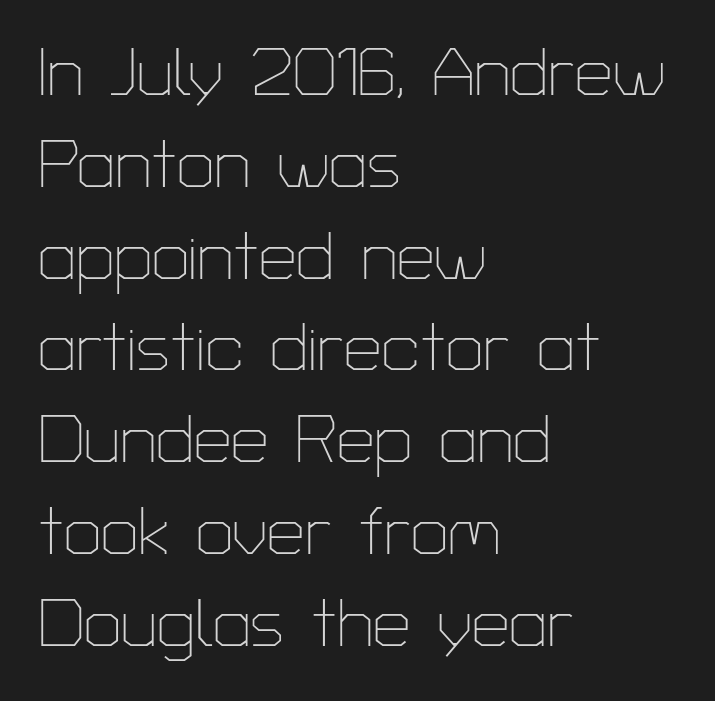
Q: Is the text bold? A: No.
Q: Is the text italic (slanted)? A: No, it is upright.
Q: Is the typeface a serif or a sans-serif typeface? A: Sans-serif.
Q: Is the text underlined? A: No.
Q: How is the paragraph aligned? A: Left-aligned.
Q: Is the spacing between letters normal or unusually wide? A: Normal.
Q: Is the spacing between lines tight, normal or loose? A: Normal.
Q: Width (condensed, normal, or wide)? A: Normal.
Q: Stroke contrast? A: Low.
Q: x-height? A: Medium.
Q: Monospaced? A: No.
